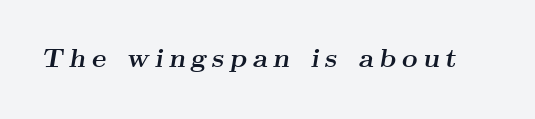
Q: Is the text bold? A: Yes.
Q: Is the text italic (slanted)? A: Yes, it leans right by about 9 degrees.
Q: Is the text underlined? A: No.
Q: Is the spacing between letters normal or unusually wide? A: Unusually wide.
